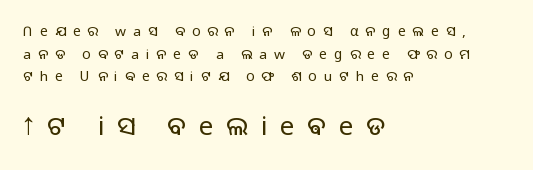
The image shows 26 px text type, upright; set left-aligned, normal line spacing (1.61x), unusually wide letter spacing (+0.49 em), not underlined; the second (bottom) block is 1.86x larger.
